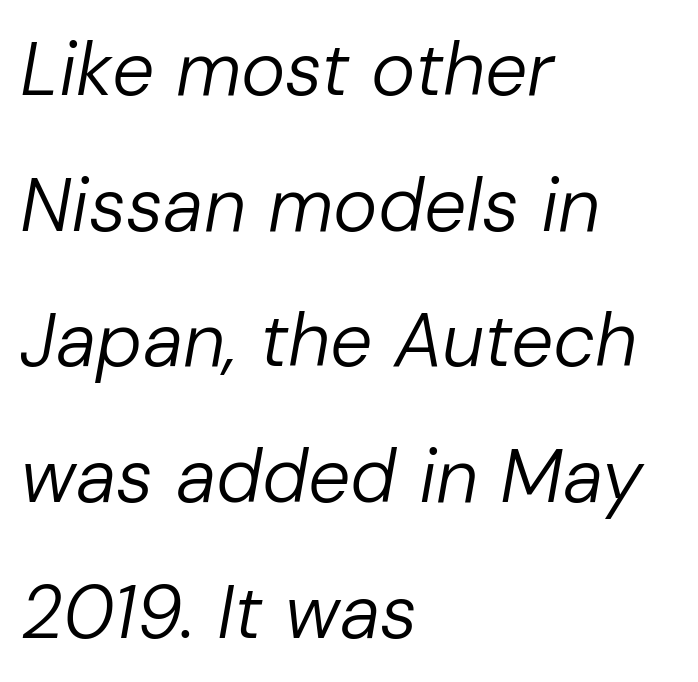
The rendering applies a slant to the glyphs. Stems and bowls with no extra thickness — not bold. Note the varied advance widths — an 'i' is clearly narrower than an 'm'. Which margin do the lines hug? The left one — the right edge is uneven.
